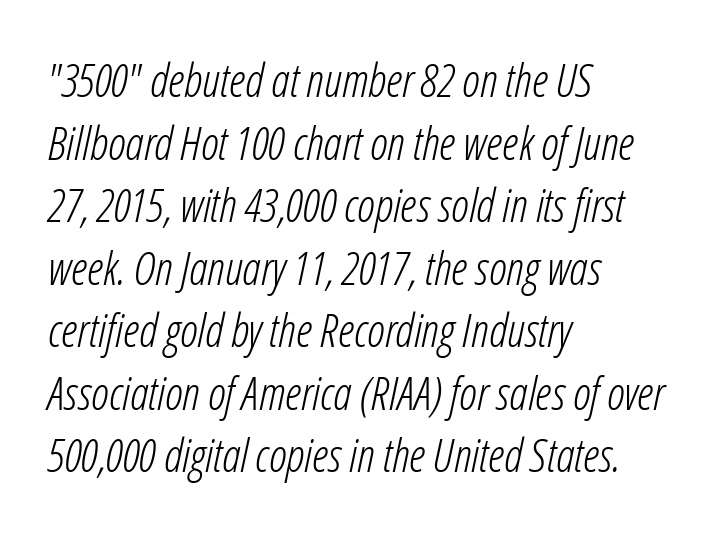
This is not heavy type; no bold has been used. Character widths vary here, with narrow letters taking less room than wide ones. Where is the straight margin? On the left. The passage shown leans; its letterforms are oblique. Horizontal bands of white between lines are of average thickness. Unmarked baselines from the first word to the last.
